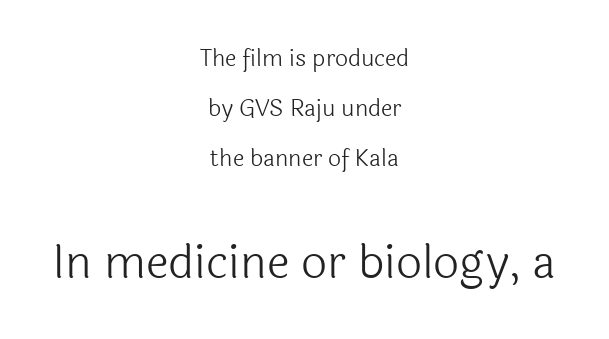
{"serif": "no", "italic": "no", "bold": "no", "weight": "light", "width": "normal", "x_height": "medium", "monospaced": "no", "underline": "no", "align": "center", "line_spacing": "loose", "line_spacing_ratio": 2.17, "letter_spacing": "normal", "letter_spacing_em": 0.0, "larger_block": "second", "size_ratio": 2.0, "glyph_px": 46}
